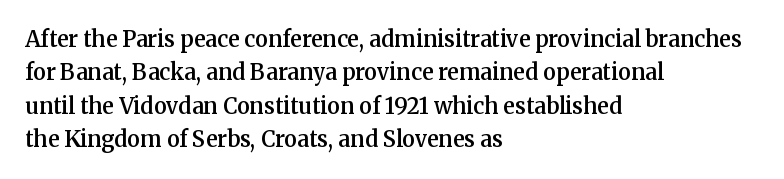
The image shows 22 px text type, upright; set left-aligned, normal line spacing (1.52x), normal letter spacing, not underlined.
